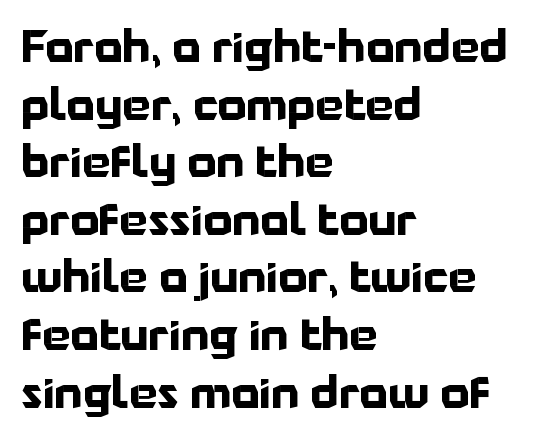
Q: Is the text bold? A: Yes.
Q: Is the text italic (slanted)? A: No, it is upright.
Q: Is the typeface a serif or a sans-serif typeface? A: Sans-serif.
Q: Is the text underlined? A: No.
Q: How is the paragraph aligned? A: Left-aligned.
Q: Is the spacing between letters normal or unusually wide? A: Normal.
Q: Is the spacing between lines tight, normal or loose? A: Normal.
Q: Width (condensed, normal, or wide)? A: Normal.
Q: Stroke contrast? A: Low.
Q: x-height? A: Medium.
Q: Monospaced? A: No.
